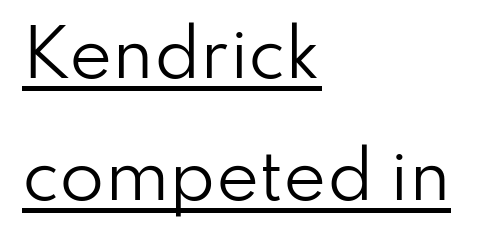
{"serif": "no", "italic": "no", "bold": "no", "weight": "regular", "width": "normal", "stroke_contrast": "low", "x_height": "small", "monospaced": "no", "underline": "yes", "align": "left", "line_spacing_ratio": 1.87, "letter_spacing": "normal", "letter_spacing_em": 0.0, "glyph_px": 65}
